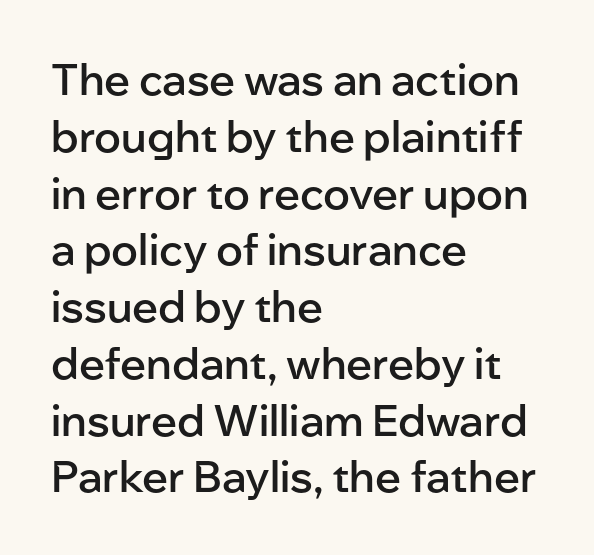
The image shows 43 px semibold sans-serif type, upright; set left-aligned, normal line spacing (1.32x), normal letter spacing, not underlined; low stroke contrast and a medium x-height.
